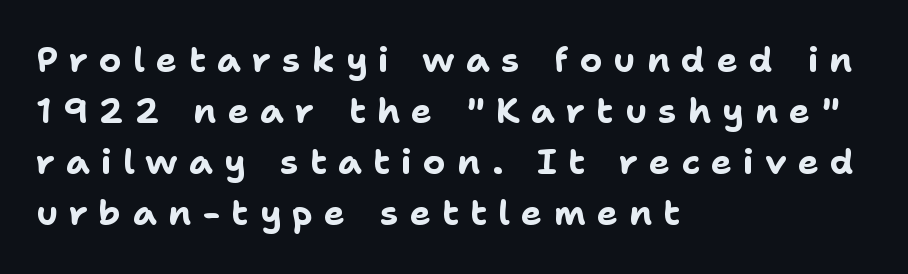
{"serif": "no", "italic": "no", "bold": "yes", "weight": "bold", "width": "normal", "stroke_contrast": "low", "x_height": "medium", "monospaced": "no", "underline": "no", "align": "left", "line_spacing": "normal", "line_spacing_ratio": 1.46, "letter_spacing": "wide", "letter_spacing_em": 0.32, "glyph_px": 35}
